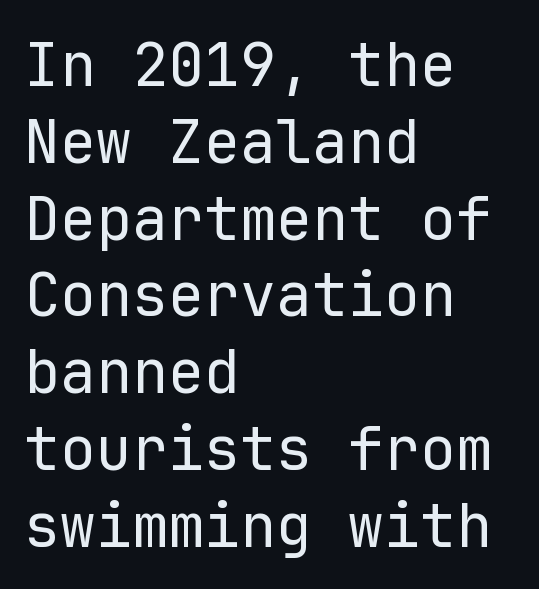
The image shows 60 px regular-weight sans-serif type, upright, monospaced; set left-aligned, normal line spacing (1.28x), normal letter spacing, not underlined; low stroke contrast and a medium x-height.
